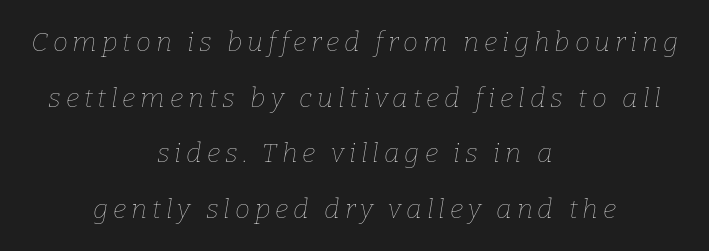
Q: Is the text bold? A: No.
Q: Is the text italic (slanted)? A: Yes, it leans right by about 9 degrees.
Q: Is the text underlined? A: No.
Q: How is the paragraph aligned? A: Centered.
Q: Is the spacing between lines tight, normal or loose? A: Loose.
